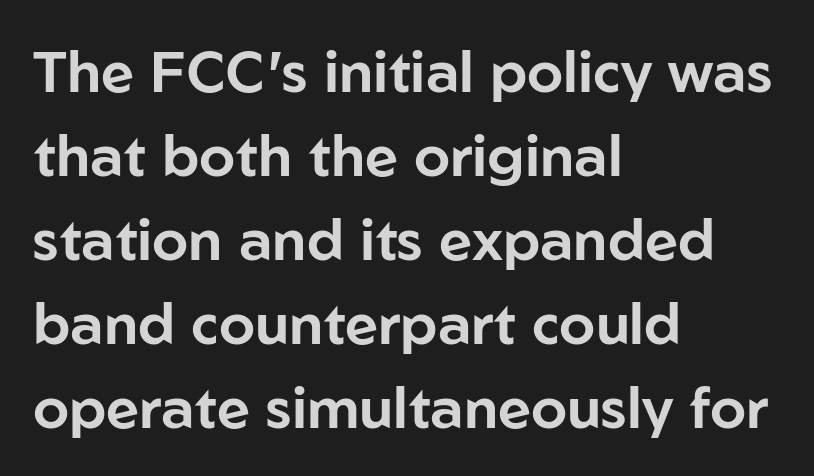
The image shows 58 px sans-serif type, upright; set left-aligned, normal line spacing (1.45x), normal letter spacing, not underlined; low stroke contrast and a medium x-height.
